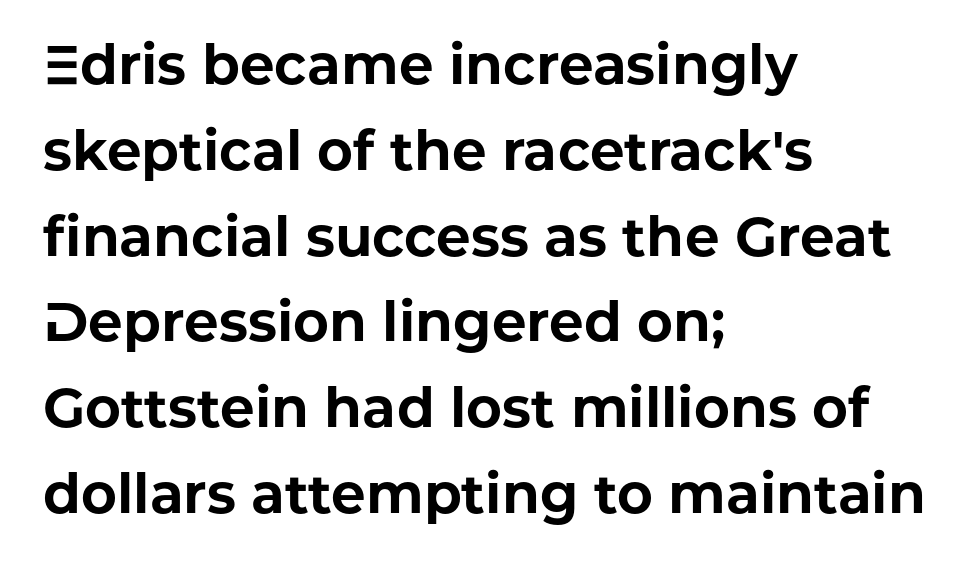
No extra tracking has been applied to these lines. The glyphs in this specimen are sans serif. All the whitespace from short lines collects on the right. Glance below the letters and you will spot only blank space. Chunky letters — that's bold for sure.
